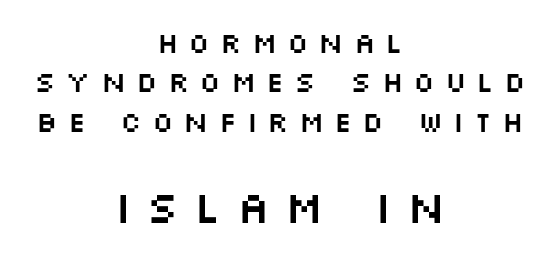
Q: Is the text italic (slanted)? A: No, it is upright.
Q: Is the typeface a serif or a sans-serif typeface? A: Sans-serif.
Q: Is the text underlined? A: No.
Q: How is the paragraph aligned? A: Centered.
Q: Is the spacing between letters normal or unusually wide? A: Unusually wide.
Q: Is the spacing between lines tight, normal or loose? A: Normal.
Q: Which block of text is set in a larger size, the first (top) or the second (bottom)? A: The second (bottom) one.
Q: Width (condensed, normal, or wide)? A: Wide.
Q: Stroke contrast? A: Medium.
Q: x-height? A: Large.
Q: Monospaced? A: No.
